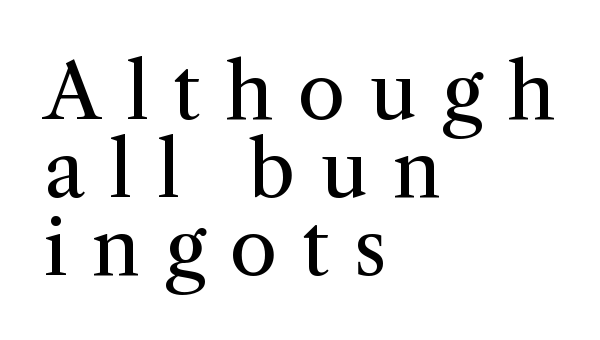
The rendering shows small feet on the letterforms — a serif design. Weight: regular or lighter. Alignment: flush left. The rendering uses natural spacing where letterforms have individual widths. You can tell it's not italic because the verticals are truly vertical.
